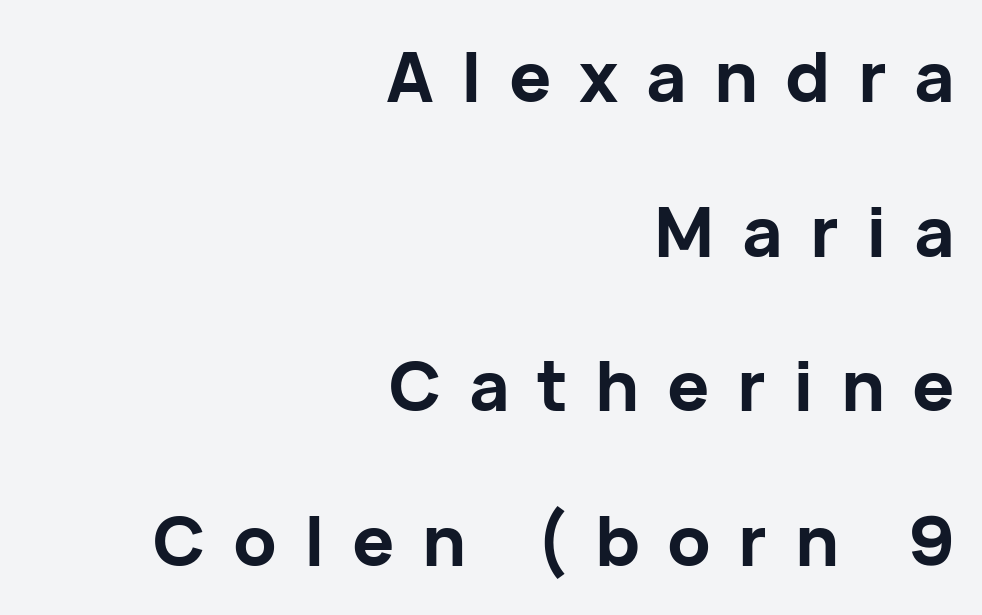
{"serif": "no", "italic": "no", "bold": "yes", "weight": "bold", "width": "normal", "stroke_contrast": "low", "x_height": "medium", "monospaced": "no", "underline": "no", "align": "right", "line_spacing": "loose", "line_spacing_ratio": 2.21, "letter_spacing": "wide", "letter_spacing_em": 0.39, "glyph_px": 70}
